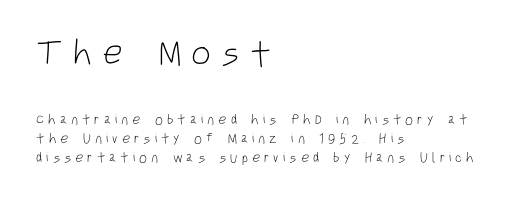
The image shows 35 px light, condensed sans-serif type, upright; set left-aligned, normal line spacing (1.36x), unusually wide letter spacing (+0.29 em), not underlined; the first (top) block is 2.5x larger; low stroke contrast and a large x-height.
